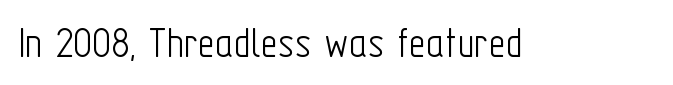
{"serif": "no", "italic": "no", "bold": "no", "weight": "light", "width": "condensed", "stroke_contrast": "low", "x_height": "medium", "monospaced": "no", "underline": "no", "letter_spacing": "normal", "letter_spacing_em": 0.0, "glyph_px": 46}
